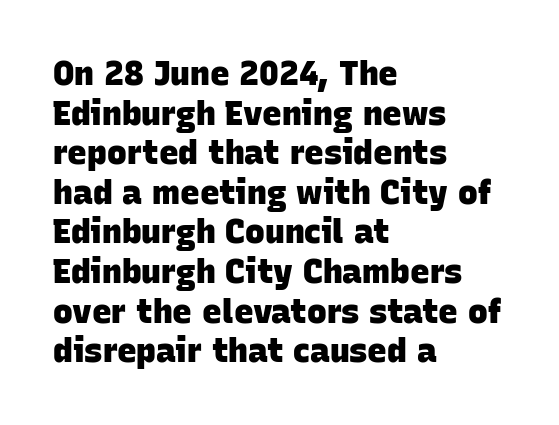
Stroke thickness is high; the sample reads as a true bold. Is this a fixed-width face? No — the glyphs have proportional, varying widths. You could call the tracking neutral — neither tight nor loose. A bare baseline throughout the passage.
